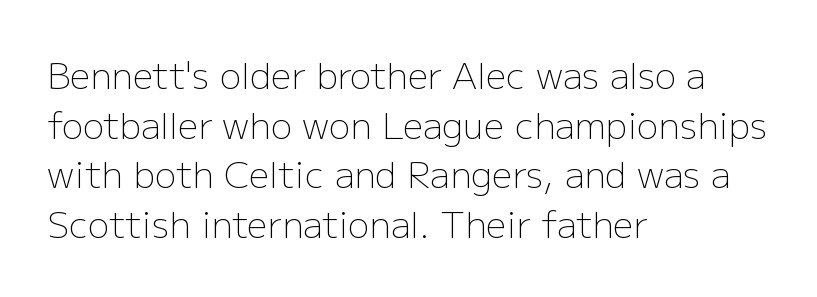
{"serif": "no", "italic": "no", "bold": "no", "weight": "light", "width": "normal", "stroke_contrast": "low", "x_height": "medium", "monospaced": "no", "underline": "no", "align": "left", "line_spacing": "normal", "line_spacing_ratio": 1.38, "letter_spacing": "normal", "letter_spacing_em": 0.0, "glyph_px": 36}
